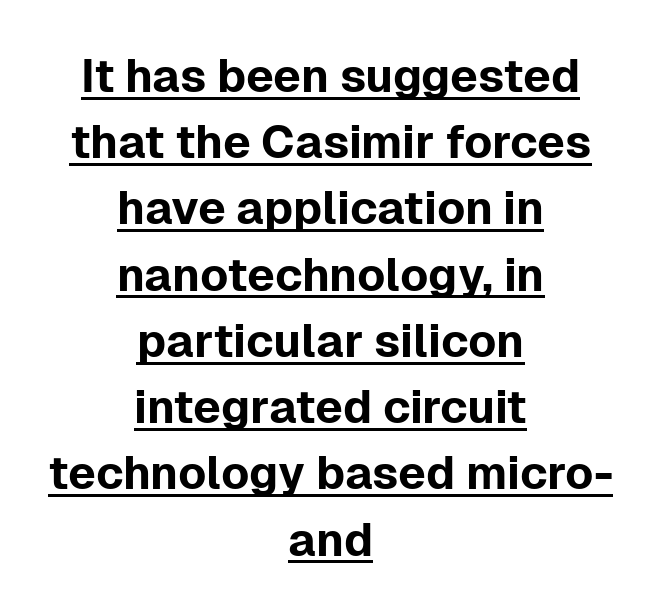
{"serif": "no", "italic": "no", "width": "normal", "stroke_contrast": "low", "x_height": "medium", "monospaced": "no", "underline": "yes", "align": "center", "line_spacing": "normal", "line_spacing_ratio": 1.44, "letter_spacing": "normal", "letter_spacing_em": 0.0, "glyph_px": 46}
